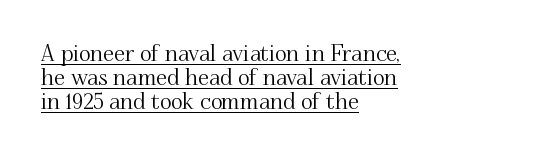
In designer terms, the underline attribute is active on this setting. One-word summary of the alignment: left. This sample trades vertical openness for compactness between lines. A roman cut, with each character standing at attention. A typesetter would call this zero additional tracking.
